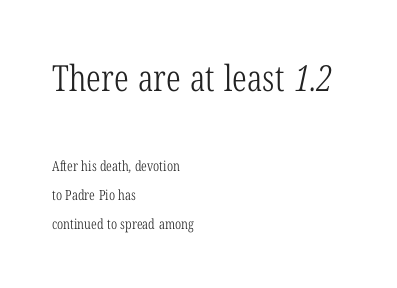
Q: Is the text bold? A: No.
Q: Is the typeface a serif or a sans-serif typeface? A: Serif.
Q: Is the text underlined? A: No.
Q: How is the paragraph aligned? A: Left-aligned.
Q: Is the spacing between letters normal or unusually wide? A: Normal.
Q: Is the spacing between lines tight, normal or loose? A: Loose.
Q: Which block of text is set in a larger size, the first (top) or the second (bottom)? A: The first (top) one.
Q: Width (condensed, normal, or wide)? A: Condensed.
Q: Stroke contrast? A: Low.
Q: x-height? A: Medium.
Q: Monospaced? A: No.
